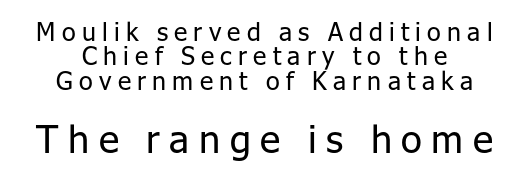
The image shows 38 px regular-weight sans-serif type, upright; set tight line spacing (0.98x), unusually wide letter spacing (+0.25 em), not underlined; the second (bottom) block is 1.52x larger; low stroke contrast and a medium x-height.
